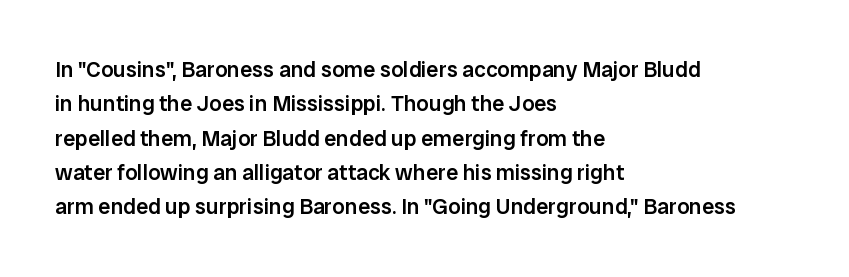
The lines in this sample share a left origin and differ only in where they stop. Firm but not heavy-handed strokes: this text is semibold. A typesetter would call this leading conventional body-copy spacing. Decoration check: the copy has no underline. There is no visible air inserted between adjacent glyphs. Ordinary non-slanted type is in use.
